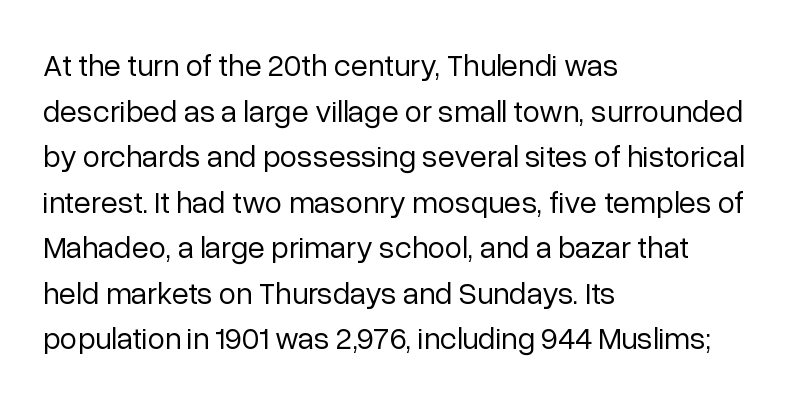
Q: Is the text bold? A: No.
Q: Is the text italic (slanted)? A: No, it is upright.
Q: Is the typeface a serif or a sans-serif typeface? A: Sans-serif.
Q: Is the text underlined? A: No.
Q: How is the paragraph aligned? A: Left-aligned.
Q: Is the spacing between letters normal or unusually wide? A: Normal.
Q: Is the spacing between lines tight, normal or loose? A: Normal.
Q: Width (condensed, normal, or wide)? A: Normal.
Q: Stroke contrast? A: Low.
Q: x-height? A: Medium.
Q: Monospaced? A: No.
